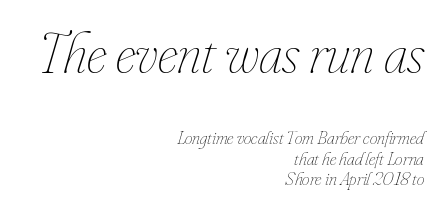
Tall strokes in this sample are angled rather than plumb. Check the space under the baseline: it is left empty. Block one is the big one; block two sits smaller underneath. Reading down the block, your eye finds every line finishing at a fixed right position. The strokes are not fattened; the text isn't bold.
